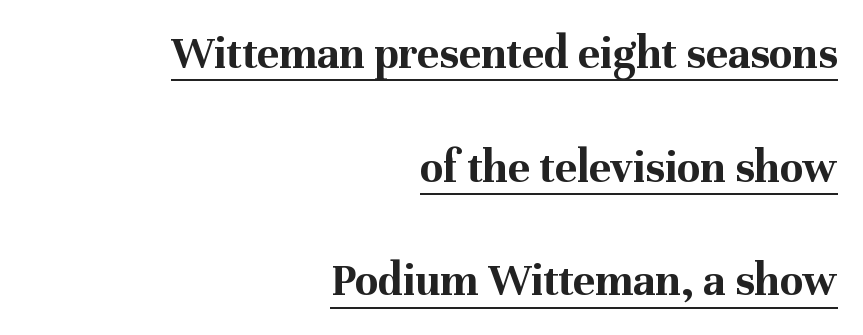
{"serif": "yes", "italic": "no", "bold": "yes", "weight": "bold", "width": "normal", "stroke_contrast": "medium", "x_height": "medium", "monospaced": "no", "underline": "yes", "align": "right", "line_spacing": "loose", "line_spacing_ratio": 2.42, "letter_spacing": "normal", "letter_spacing_em": 0.0, "glyph_px": 47}
